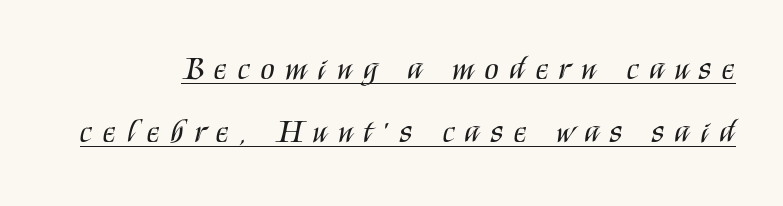
The image shows 32 px regular-weight, condensed sans-serif type; set loose line spacing (1.97x), unusually wide letter spacing (+0.35 em), underlined; medium stroke contrast and a large x-height.
